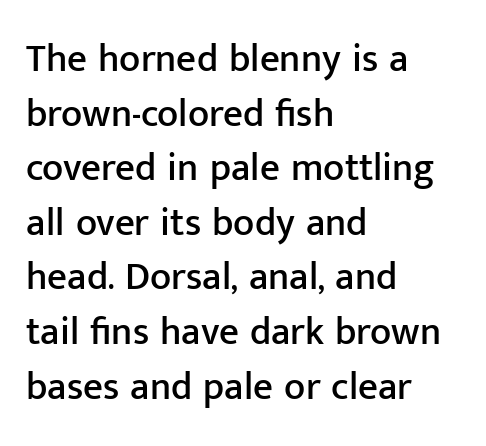
The image shows 39 px sans-serif type, upright; set left-aligned, normal line spacing (1.4x), normal letter spacing, not underlined; low stroke contrast and a medium x-height.
